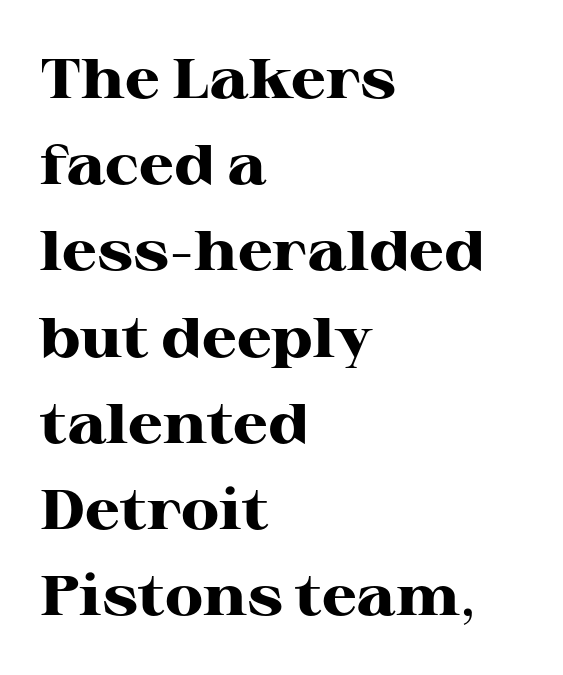
Q: Is the text bold? A: Yes.
Q: Is the text italic (slanted)? A: No, it is upright.
Q: Is the typeface a serif or a sans-serif typeface? A: Serif.
Q: Is the text underlined? A: No.
Q: How is the paragraph aligned? A: Left-aligned.
Q: Is the spacing between letters normal or unusually wide? A: Normal.
Q: Is the spacing between lines tight, normal or loose? A: Normal.
Q: Width (condensed, normal, or wide)? A: Wide.
Q: Stroke contrast? A: High.
Q: x-height? A: Medium.
Q: Monospaced? A: No.
